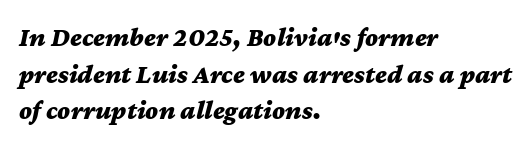
{"italic": "yes", "lean": "right", "slant_degrees": 12, "bold": "yes", "underline": "no", "align": "left", "line_spacing": "normal", "line_spacing_ratio": 1.36, "letter_spacing": "normal", "letter_spacing_em": 0.0, "glyph_px": 27}
